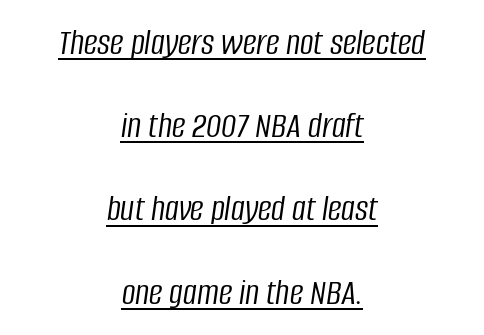
The image shows 38 px light, condensed type, italic (leaning right); set centered, loose line spacing (2.19x), normal letter spacing, underlined; low stroke contrast and a large x-height.
